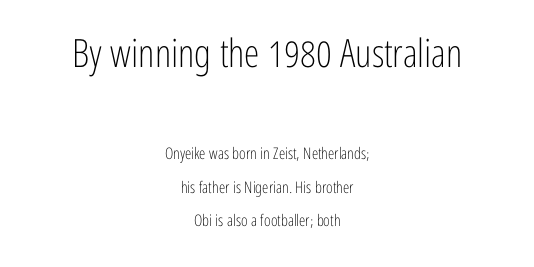
Note the varied advance widths — an 'i' is clearly narrower than an 'm'. The passage shown is not bold in any degree. In terms of letterform style, serifs are entirely absent. Interline gaps are noticeably wide in this sample.
